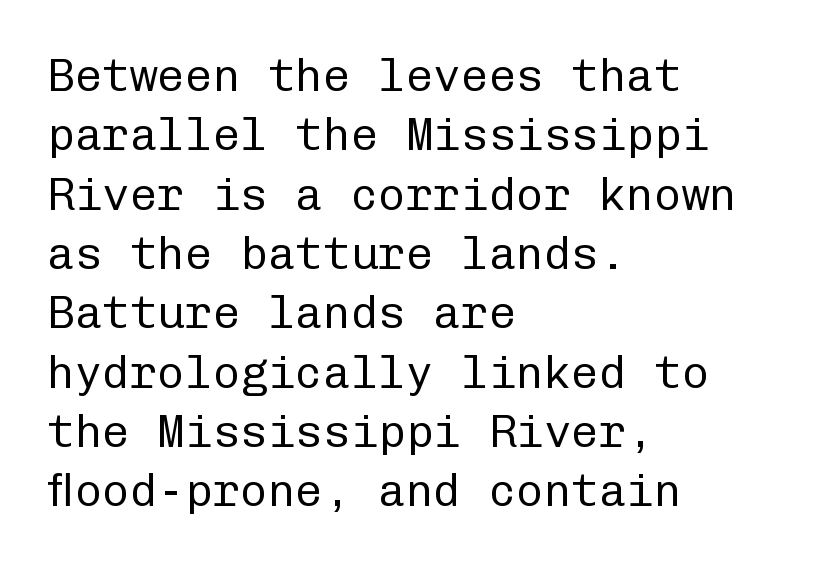
The image shows 46 px regular-weight sans-serif type, upright, monospaced; set left-aligned, normal line spacing (1.29x), normal letter spacing, not underlined; low stroke contrast and a medium x-height.
